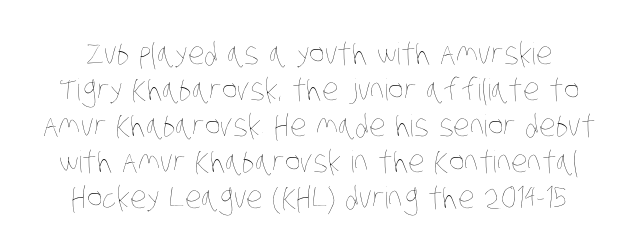
{"bold": "no", "weight": "thin", "width": "condensed", "stroke_contrast": "low", "x_height": "large", "monospaced": "no", "underline": "no", "line_spacing_ratio": 1.2, "letter_spacing": "normal", "letter_spacing_em": 0.0, "glyph_px": 30}
